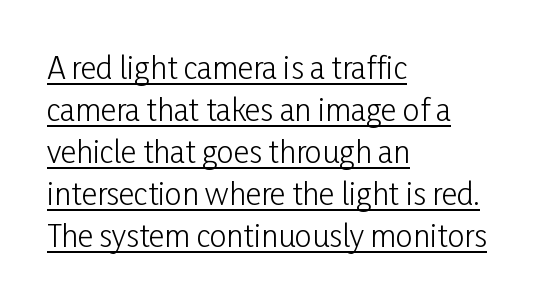
{"serif": "no", "italic": "no", "bold": "no", "weight": "light", "width": "condensed", "stroke_contrast": "low", "x_height": "medium", "monospaced": "no", "underline": "yes", "align": "left", "line_spacing": "normal", "line_spacing_ratio": 1.4, "letter_spacing": "normal", "letter_spacing_em": 0.0, "glyph_px": 30}
